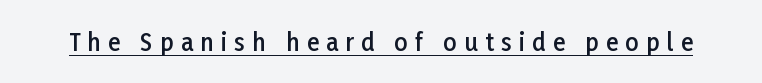
Q: Is the text bold? A: Semi-bold.
Q: Is the text italic (slanted)? A: No, it is upright.
Q: Is the text underlined? A: Yes.
Q: Is the spacing between letters normal or unusually wide? A: Unusually wide.
